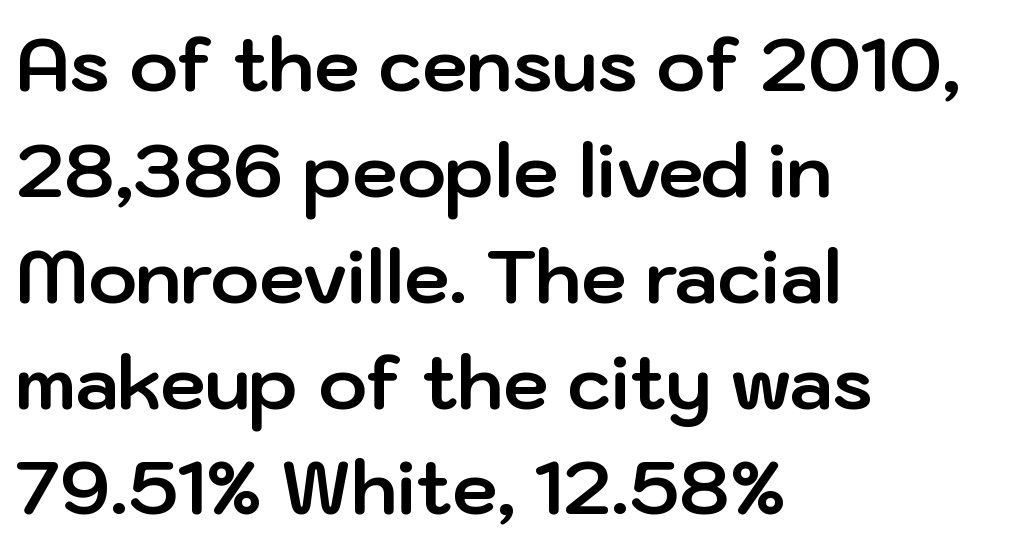
Q: Is the text bold? A: Yes.
Q: Is the text italic (slanted)? A: No, it is upright.
Q: Is the typeface a serif or a sans-serif typeface? A: Sans-serif.
Q: Is the text underlined? A: No.
Q: How is the paragraph aligned? A: Left-aligned.
Q: Is the spacing between letters normal or unusually wide? A: Normal.
Q: Is the spacing between lines tight, normal or loose? A: Normal.
Q: Width (condensed, normal, or wide)? A: Normal.
Q: Stroke contrast? A: Low.
Q: x-height? A: Medium.
Q: Monospaced? A: No.
